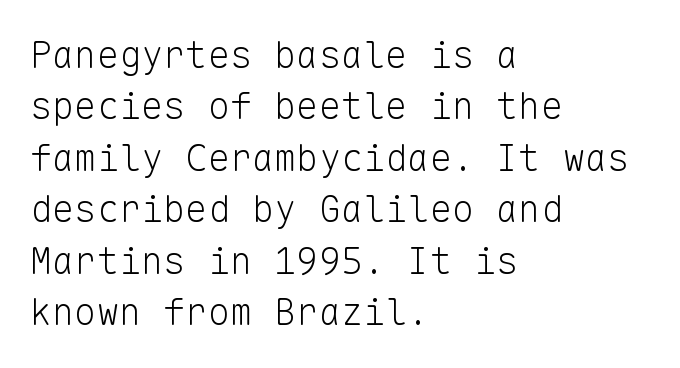
The image shows 37 px light sans-serif type, upright, monospaced; set left-aligned, normal line spacing (1.39x), normal letter spacing, not underlined; low stroke contrast and a medium x-height.
